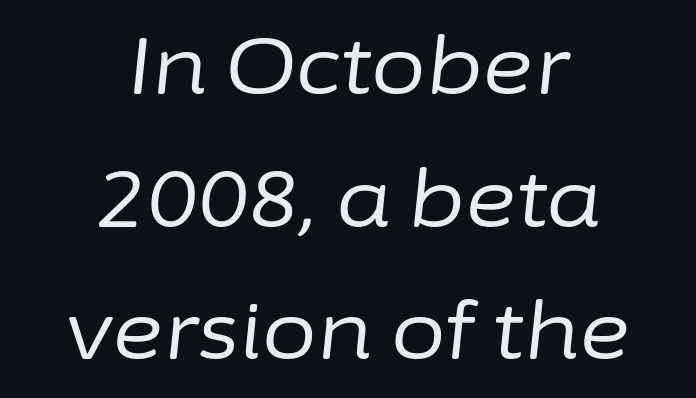
{"italic": "yes", "lean": "right", "slant_degrees": 6, "bold": "no", "weight": "regular", "width": "normal", "stroke_contrast": "low", "x_height": "medium", "monospaced": "no", "underline": "no", "align": "center", "line_spacing": "normal", "line_spacing_ratio": 1.68, "letter_spacing": "normal", "letter_spacing_em": 0.0, "glyph_px": 79}
